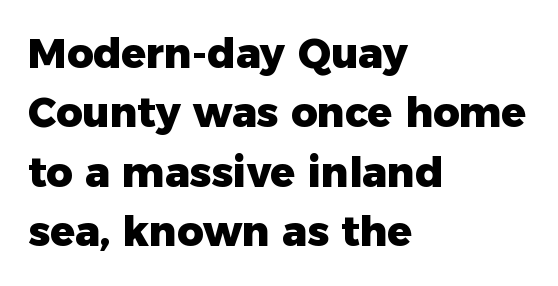
{"serif": "no", "italic": "no", "bold": "yes", "weight": "heavy", "width": "normal", "stroke_contrast": "low", "x_height": "medium", "monospaced": "no", "underline": "no", "align": "left", "line_spacing": "normal", "line_spacing_ratio": 1.45, "letter_spacing": "normal", "letter_spacing_em": 0.0, "glyph_px": 41}
